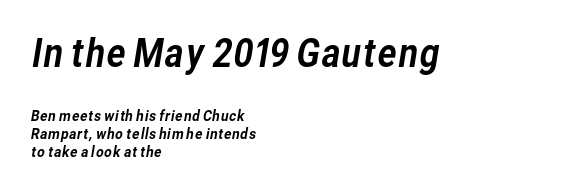
You could not count columns in this text — the font is proportionally spaced. Bare-footed words on every line. I'd call this a sans setting — the letters go barefoot. These lines keep a tight, regular rhythm from letter to letter. The face used here appears at its bigger size in the upper chunk.
